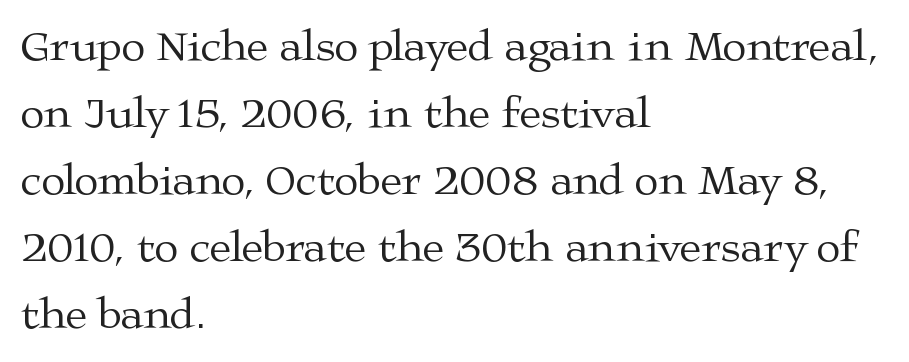
The image shows 44 px regular-weight, wide serif type, upright; set left-aligned, normal line spacing (1.52x), normal letter spacing, not underlined; medium stroke contrast and a medium x-height.
